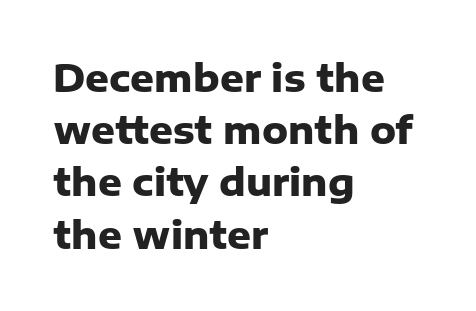
Q: Is the text bold? A: Yes.
Q: Is the text italic (slanted)? A: No, it is upright.
Q: Is the typeface a serif or a sans-serif typeface? A: Sans-serif.
Q: Is the text underlined? A: No.
Q: How is the paragraph aligned? A: Left-aligned.
Q: Is the spacing between letters normal or unusually wide? A: Normal.
Q: Is the spacing between lines tight, normal or loose? A: Normal.
Q: Width (condensed, normal, or wide)? A: Normal.
Q: Stroke contrast? A: Low.
Q: x-height? A: Medium.
Q: Monospaced? A: No.
